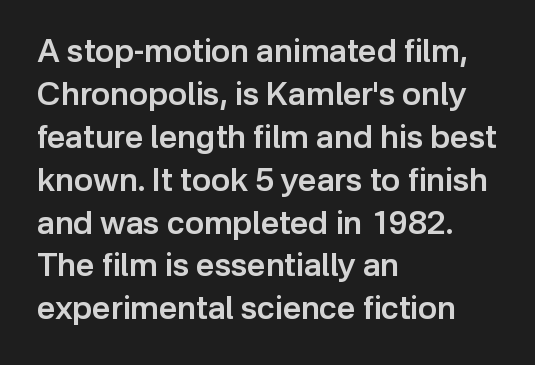
Q: Is the text bold? A: Semi-bold.
Q: Is the text italic (slanted)? A: No, it is upright.
Q: Is the typeface a serif or a sans-serif typeface? A: Sans-serif.
Q: Is the text underlined? A: No.
Q: How is the paragraph aligned? A: Left-aligned.
Q: Is the spacing between letters normal or unusually wide? A: Normal.
Q: Is the spacing between lines tight, normal or loose? A: Normal.
Q: Width (condensed, normal, or wide)? A: Normal.
Q: Stroke contrast? A: Low.
Q: x-height? A: Medium.
Q: Monospaced? A: No.
